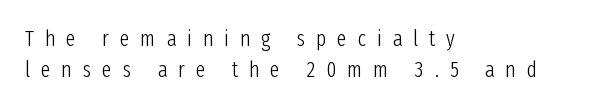
Leftover space on each line is placed entirely after the last word. Decoration check: the copy has no underline. This is the regular roman posture of the typeface. This sample keeps an unexceptional amount of space between lines. Counters stay open thanks to moderate or lighter strokes.
